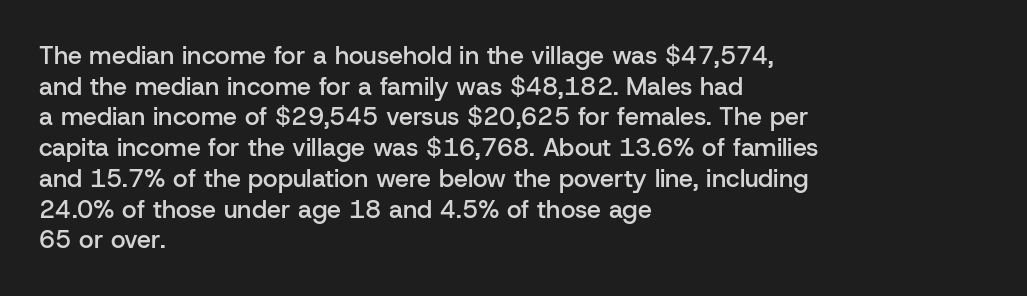
Q: Is the text bold? A: Semi-bold.
Q: Is the text italic (slanted)? A: No, it is upright.
Q: Is the text underlined? A: No.
Q: How is the paragraph aligned? A: Left-aligned.
Q: Is the spacing between letters normal or unusually wide? A: Normal.
